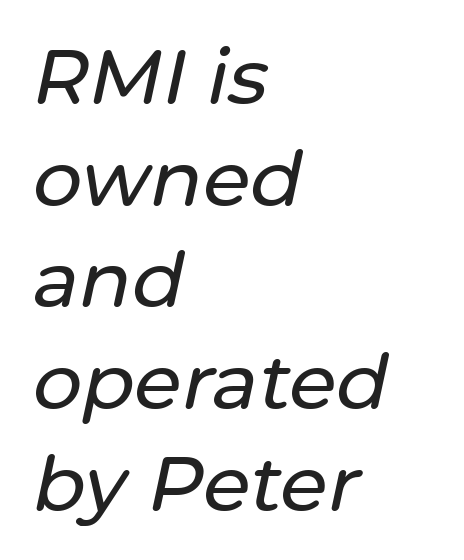
A bare baseline throughout the passage. How are the letters spaced? Ordinarily, with no added tracking. Looks like regular typesetting: each glyph gets only the width it needs. The typography opts for an oblique posture over an upright one. Reading down the column, the eye jumps a familiar distance to each next line. Is the block centered? No — it sits flush against the left margin.
